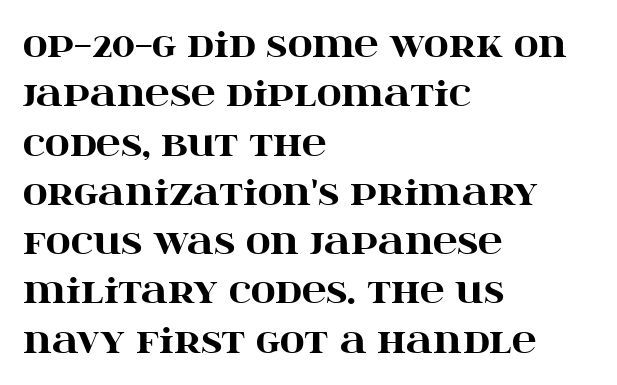
Q: Is the text bold? A: Yes.
Q: Is the text italic (slanted)? A: No, it is upright.
Q: Is the typeface a serif or a sans-serif typeface? A: Serif.
Q: Is the text underlined? A: No.
Q: How is the paragraph aligned? A: Left-aligned.
Q: Is the spacing between letters normal or unusually wide? A: Normal.
Q: Is the spacing between lines tight, normal or loose? A: Normal.
Q: Width (condensed, normal, or wide)? A: Wide.
Q: Stroke contrast? A: High.
Q: x-height? A: Large.
Q: Monospaced? A: No.
